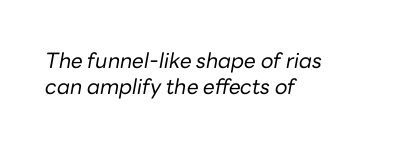
What stands out about the letter spacing? Nothing — it is the standard amount. Each stroke keeps to a modest, everyday thickness or less. The glyphs look as if they've been sheared to an angle. The typesetter chose a ragged-right arrangement here. The baseline area is clear.
